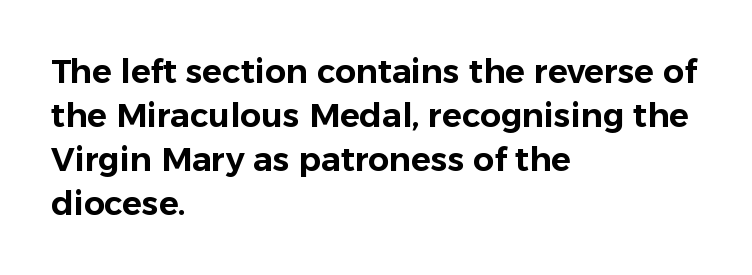
{"serif": "no", "italic": "no", "width": "normal", "stroke_contrast": "low", "x_height": "medium", "monospaced": "no", "underline": "no", "align": "left", "line_spacing": "normal", "line_spacing_ratio": 1.33, "letter_spacing": "normal", "letter_spacing_em": 0.0, "glyph_px": 33}
